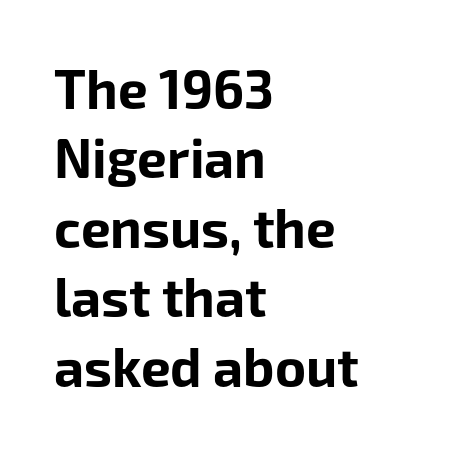
You could not count columns in this text — the font is proportionally spaced. Each word holds together tightly as a unit, with standard inter-letter gaps. Summary of vertical rhythm: regular, with standard interline spacing. The space beneath each line is pristine and unruled. Note: no serifs on the glyphs. Does the lettering tilt? It doesn't — this is upright.
